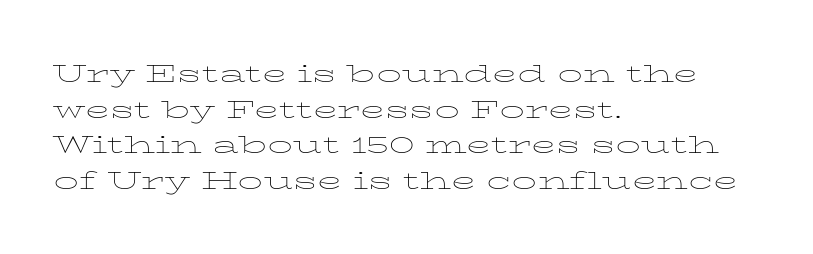
Q: Is the text bold? A: No.
Q: Is the text italic (slanted)? A: No, it is upright.
Q: Is the text underlined? A: No.
Q: How is the paragraph aligned? A: Left-aligned.
Q: Is the spacing between letters normal or unusually wide? A: Normal.
Q: Is the spacing between lines tight, normal or loose? A: Normal.
